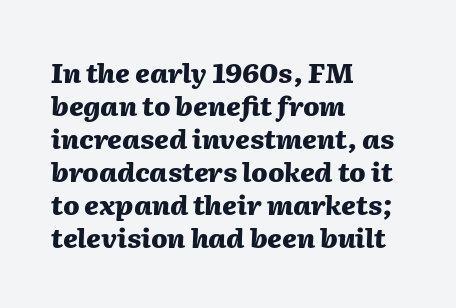
The image shows 27 px bold type, italic (leaning right); set left-aligned, line spacing 1.22x, normal letter spacing, not underlined.
